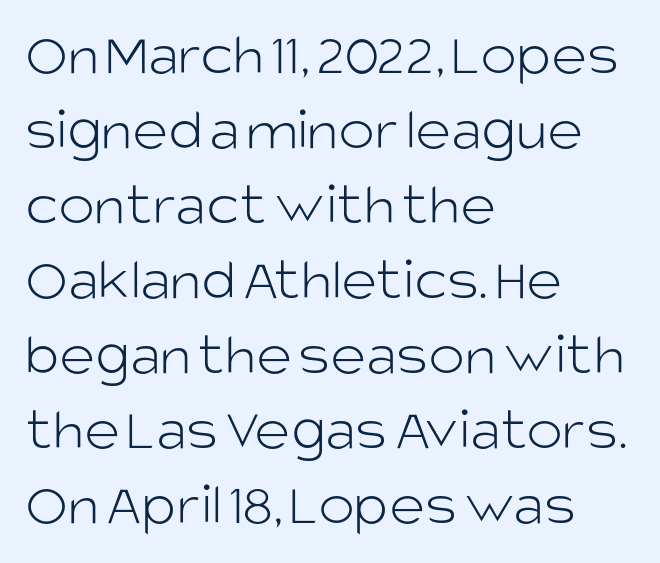
Characters remain perfectly vertical along every line. This rendering leaves character spacing at its baseline value. Bare-footed words on every line. Leftover space on each line is placed entirely after the last word. Here the designer chose a conventional face with non-uniform glyph widths. Examine the stroke ends and you'll find no serifs.
